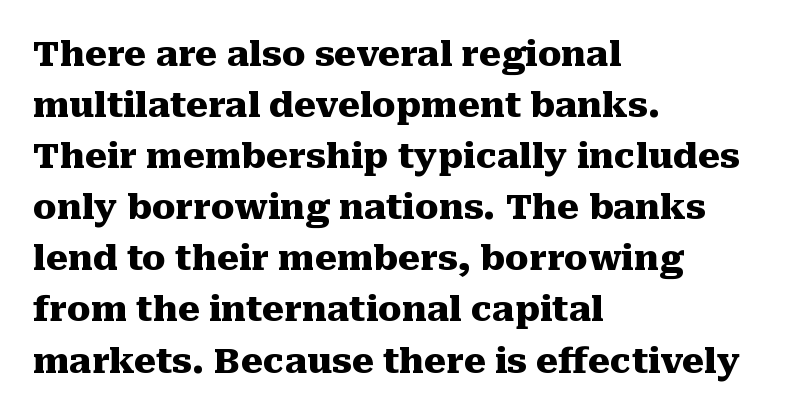
The image shows 35 px heavy serif type, upright; set left-aligned, normal line spacing (1.46x), normal letter spacing, not underlined; medium stroke contrast and a medium x-height.
